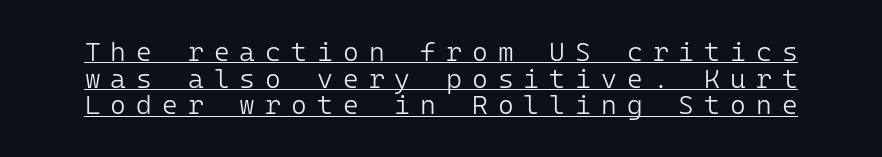
{"italic": "no", "bold": "no", "underline": "yes", "line_spacing": "tight", "line_spacing_ratio": 0.99, "letter_spacing": "wide", "letter_spacing_em": 0.37, "glyph_px": 27}
